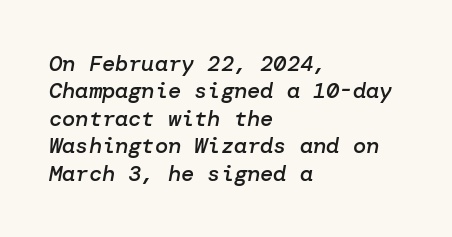
Q: Is the text bold? A: Semi-bold.
Q: Is the text italic (slanted)? A: Yes, it leans right by about 10 degrees.
Q: Is the text underlined? A: No.
Q: How is the paragraph aligned? A: Left-aligned.
Q: Is the spacing between letters normal or unusually wide? A: Normal.
Q: Is the spacing between lines tight, normal or loose? A: Normal.
